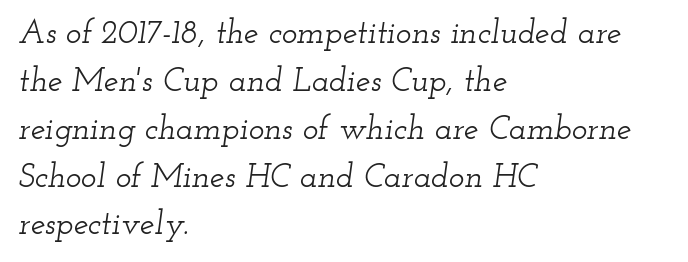
The face used here is proportionally spaced, like ordinary book or web type. The gap between lines stays unmarked. A typesetter would mark this as italic. The rendering shows small feet on the letterforms — a serif design. Students, observe: this is what conventionally led text looks like.
